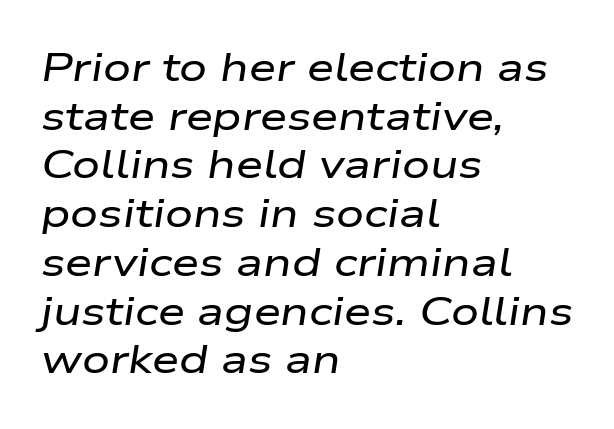
The face used here is proportionally spaced, like ordinary book or web type. Summary of vertical rhythm: regular, with standard interline spacing. This sample uses an oblique cut, with every glyph tilted off the vertical. The baseline area is clear. Horizontal alignment here is leftward, the default for most running prose. Students, note that the glyphs here touch the page at normal intervals.
